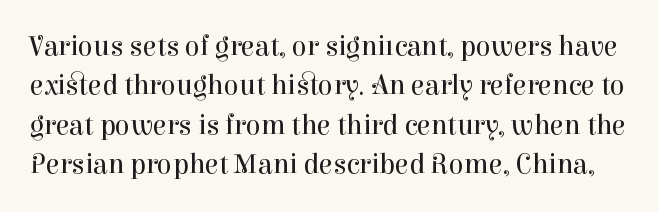
No extra tracking has been applied to these lines. Type without underlining. Vertical spacing — default. The face used here is proportionally spaced, like ordinary book or web type. The strokes carry an ordinary text weight at most. The typography opts for an upright posture over an oblique one.
